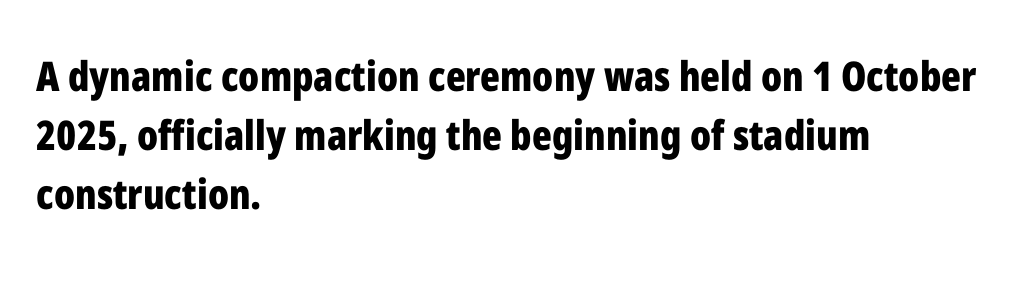
{"serif": "no", "italic": "no", "bold": "yes", "weight": "bold", "width": "condensed", "stroke_contrast": "low", "x_height": "medium", "monospaced": "no", "underline": "no", "align": "left", "line_spacing": "normal", "line_spacing_ratio": 1.44, "letter_spacing": "normal", "letter_spacing_em": 0.0, "glyph_px": 41}
